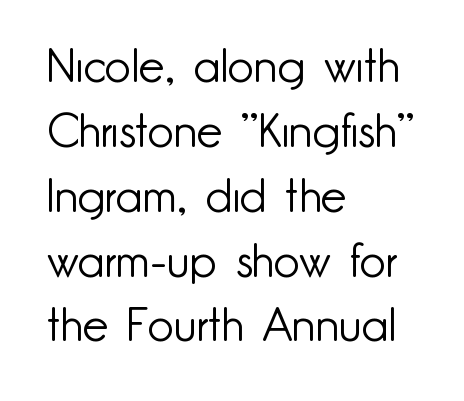
{"serif": "no", "italic": "no", "bold": "no", "weight": "light", "width": "normal", "stroke_contrast": "low", "x_height": "small", "monospaced": "no", "underline": "no", "align": "left", "line_spacing": "normal", "line_spacing_ratio": 1.41, "letter_spacing": "normal", "letter_spacing_em": 0.0, "glyph_px": 46}
